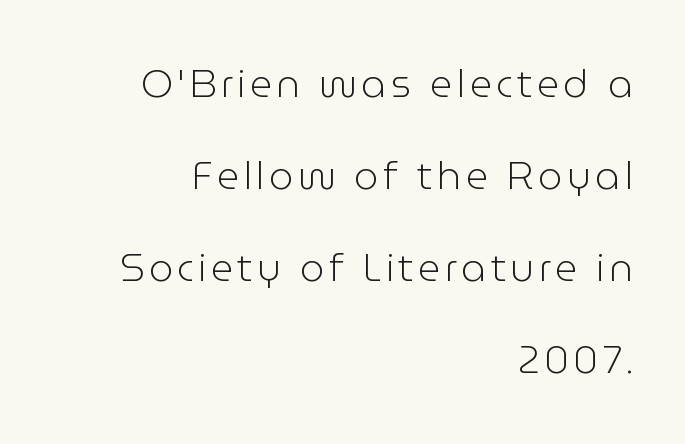
Rule under the text: the space is simply empty. Compared with a typical body face, this is equally light or lighter still. Do the letters lean? They stand straight. Where is the straight margin? On the right. Does the leading feel generous? Absolutely, it's lavish.
